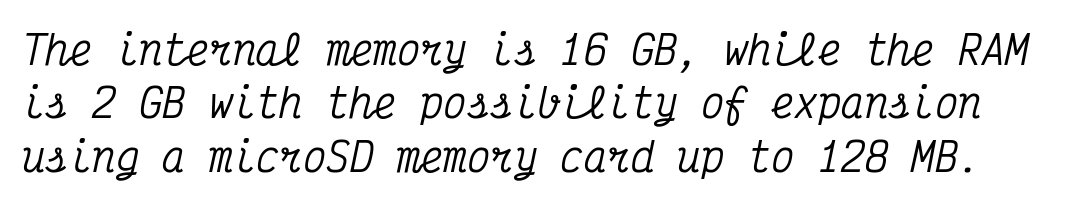
You can tell from the footed stems that serif type was used. Between one letter and the next there's only the usual sliver of space. Does the lettering tilt? It does — this is italic. Letters rest on an invisible, unmarked baseline. You could count columns in this text — the font is strictly monospaced.
